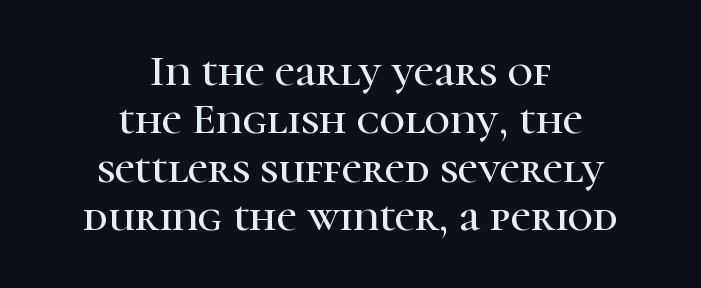
The typography opts for an upright posture over an oblique one. The font family rendered here belongs to the serif group. The rendering keeps characters at their native spacing. The baseline area is clear.
